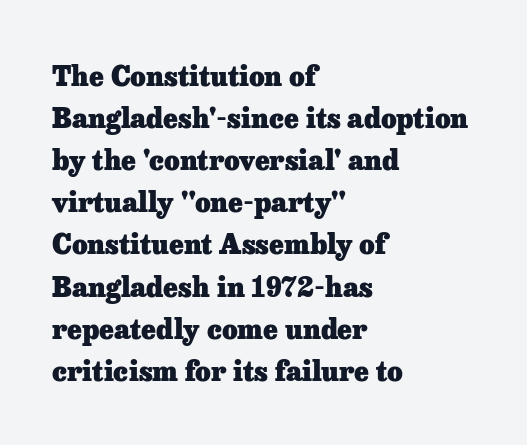
Q: Is the text bold? A: Yes.
Q: Is the text italic (slanted)? A: No, it is upright.
Q: Is the text underlined? A: No.
Q: How is the paragraph aligned? A: Left-aligned.
Q: Is the spacing between letters normal or unusually wide? A: Normal.
Q: Is the spacing between lines tight, normal or loose? A: Normal.
